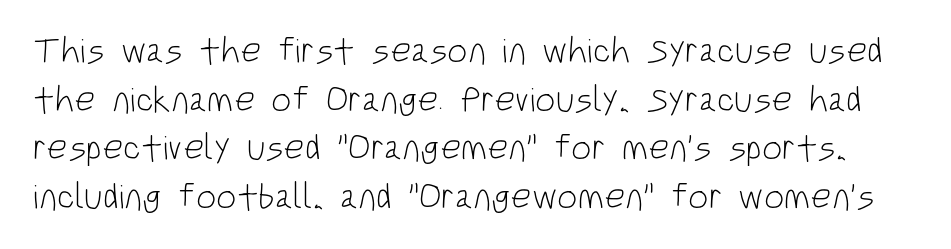
The image shows 36 px light, condensed sans-serif type, upright; set normal line spacing (1.35x), normal letter spacing, not underlined; low stroke contrast and a large x-height.
